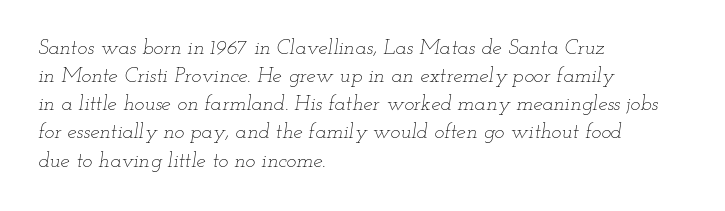
On a weight scale, this lands at 450 or below. The words here are not underlined. Line spacing here is normal. Slanted lettering throughout. In terms of letterspacing, this is plain default setting.
